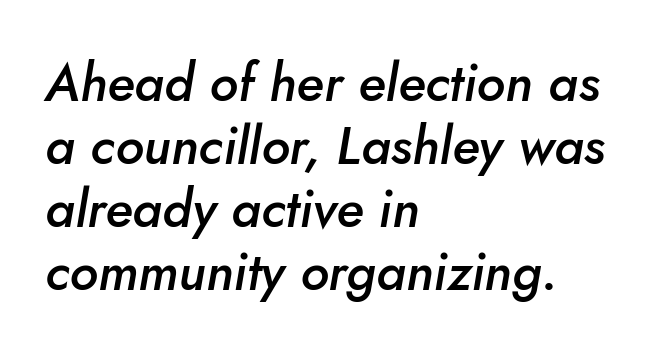
Glyph-to-glyph distance matches everyday printed text. Looks like regular typesetting: each glyph gets only the width it needs. Horizontal alignment here is leftward, the default for most running prose. Underline: absent. In terms of posture, this sample is oblique. Moderately thickened strokes mark this as semibold type.
